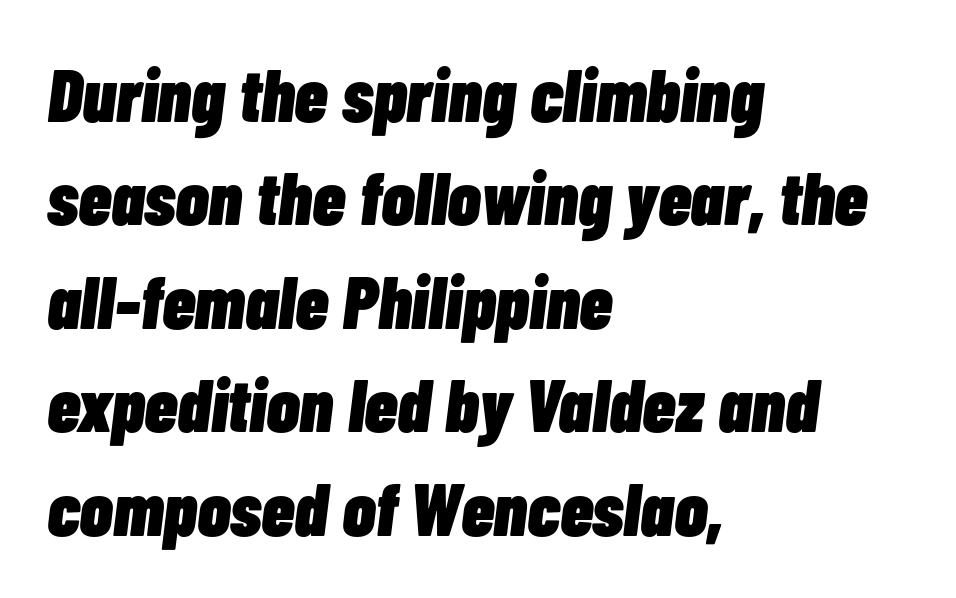
The image shows 75 px heavy, condensed type, italic (leaning right); set left-aligned, normal line spacing (1.38x), normal letter spacing, not underlined; low stroke contrast and a medium x-height.
